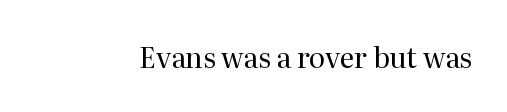
What stands out about the letter spacing? Nothing — it is the standard amount. Vertical strokes here are truly vertical. Anything drawn beneath the words? Only blank space. Is this a fixed-width face? No — the glyphs have proportional, varying widths. The characters display serif detailing at their extremities.
